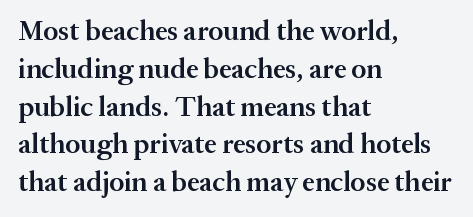
The image shows 28 px semibold serif type, upright; set left-aligned, normal line spacing (1.35x), normal letter spacing, not underlined; medium stroke contrast and a medium x-height.
